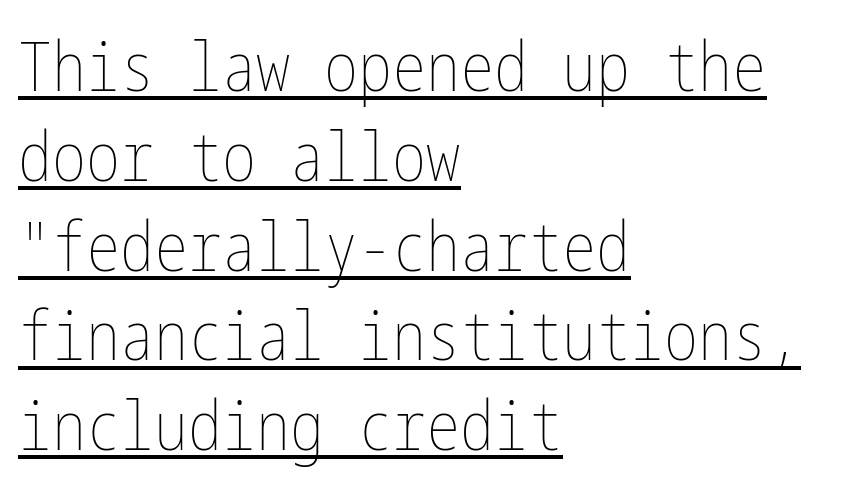
The typesetter chose a ragged-right arrangement here. The tracking reads as untouched default to a designer's eye. These lines were composed using upright roman letters. Stroke mass is kept to a normal reading level or below.
